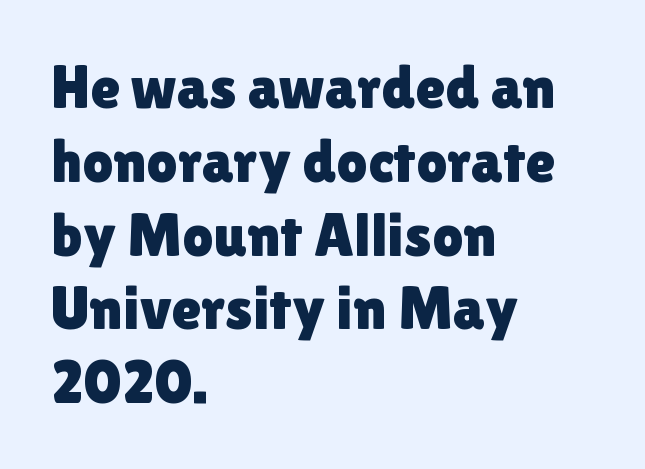
The image shows 61 px sans-serif type, upright; set left-aligned, line spacing 1.21x, normal letter spacing, not underlined; a medium x-height.
